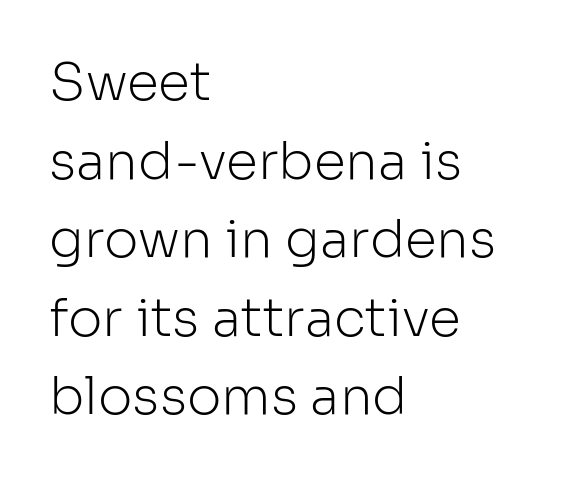
Q: Is the text bold? A: No.
Q: Is the text italic (slanted)? A: No, it is upright.
Q: Is the typeface a serif or a sans-serif typeface? A: Sans-serif.
Q: Is the text underlined? A: No.
Q: How is the paragraph aligned? A: Left-aligned.
Q: Is the spacing between letters normal or unusually wide? A: Normal.
Q: Is the spacing between lines tight, normal or loose? A: Normal.
Q: Width (condensed, normal, or wide)? A: Normal.
Q: Stroke contrast? A: Low.
Q: x-height? A: Medium.
Q: Monospaced? A: No.
